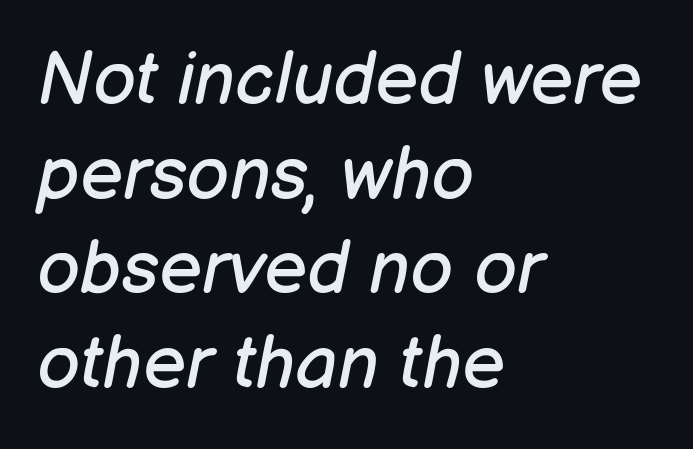
{"italic": "yes", "lean": "right", "slant_degrees": 12, "bold": "no", "weight": "regular", "width": "normal", "stroke_contrast": "low", "x_height": "medium", "monospaced": "no", "underline": "no", "align": "left", "line_spacing": "normal", "line_spacing_ratio": 1.28, "letter_spacing": "normal", "letter_spacing_em": 0.0, "glyph_px": 74}
